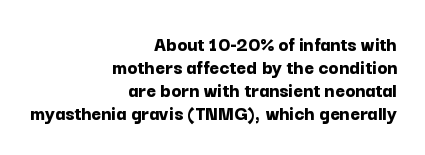
The image shows 21 px bold type, upright; set right-aligned, tight line spacing (1.09x), normal letter spacing, not underlined.
